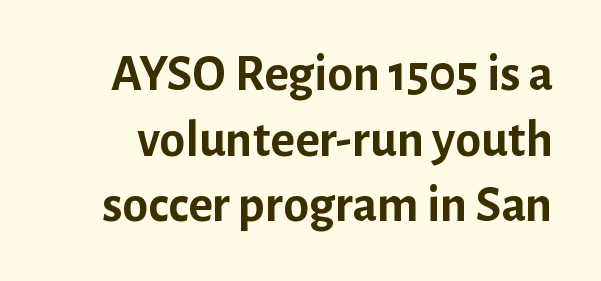
{"serif": "no", "italic": "no", "bold": "yes", "weight": "semibold", "width": "normal", "stroke_contrast": "low", "x_height": "medium", "monospaced": "no", "underline": "no", "line_spacing": "normal", "line_spacing_ratio": 1.26, "letter_spacing": "normal", "letter_spacing_em": 0.0, "glyph_px": 52}
